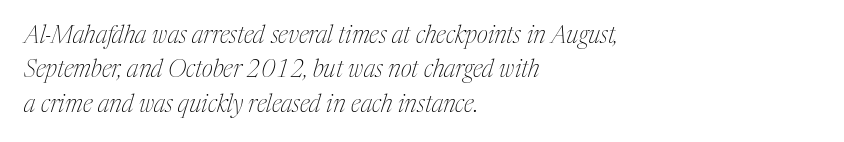
This reads as an unemphasized weight, regular at the heaviest. It's the slanting kind of type. Evenly set lines give the paragraph a standard silhouette. Leftover space on each line is placed entirely after the last word. Beneath every word, the page is bare. What stands out about the letter spacing? Nothing — it is the standard amount.
